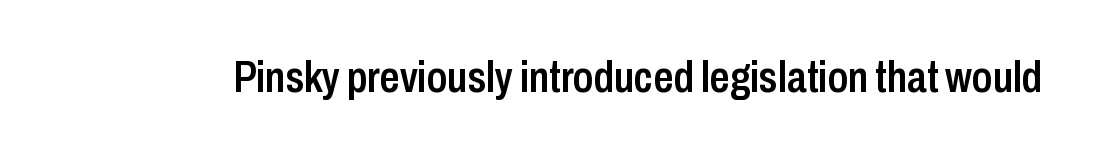
Compared with an ordinary text face, these strokes are moderately heavier — a semibold. The letters advance in unequal steps, a hallmark of proportional type. Letter spacing: default. This rendering employs a face without finishing strokes, i.e., a sans-serif. A roman cut, with each character standing at attention. Descenders are the only things crossing below the line.
